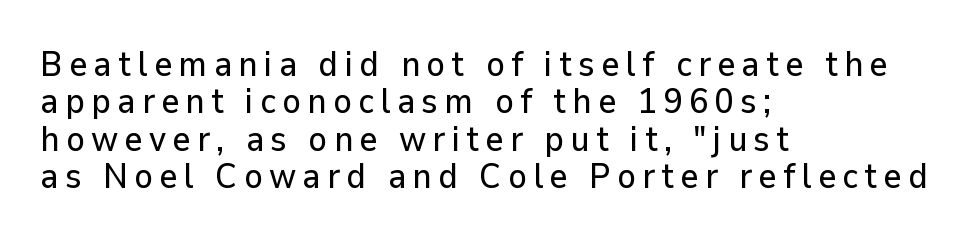
Q: Is the text italic (slanted)? A: No, it is upright.
Q: Is the typeface a serif or a sans-serif typeface? A: Sans-serif.
Q: Is the text underlined? A: No.
Q: How is the paragraph aligned? A: Left-aligned.
Q: Is the spacing between lines tight, normal or loose? A: Tight.
Q: Width (condensed, normal, or wide)? A: Normal.
Q: Stroke contrast? A: Low.
Q: x-height? A: Medium.
Q: Monospaced? A: No.
